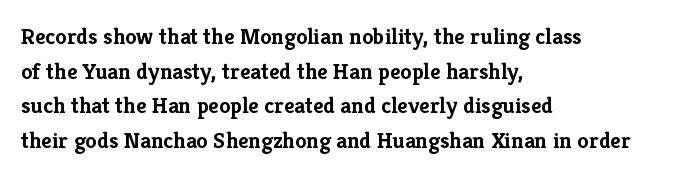
Q: Is the text bold? A: Yes.
Q: Is the text italic (slanted)? A: No, it is upright.
Q: Is the text underlined? A: No.
Q: How is the paragraph aligned? A: Left-aligned.
Q: Is the spacing between letters normal or unusually wide? A: Normal.
Q: Is the spacing between lines tight, normal or loose? A: Normal.
